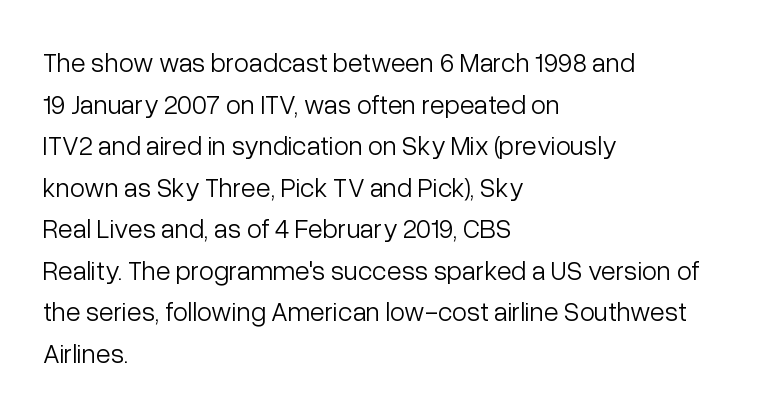
Q: Is the text bold? A: No.
Q: Is the text italic (slanted)? A: No, it is upright.
Q: Is the text underlined? A: No.
Q: How is the paragraph aligned? A: Left-aligned.
Q: Is the spacing between letters normal or unusually wide? A: Normal.
Q: Is the spacing between lines tight, normal or loose? A: Normal.
